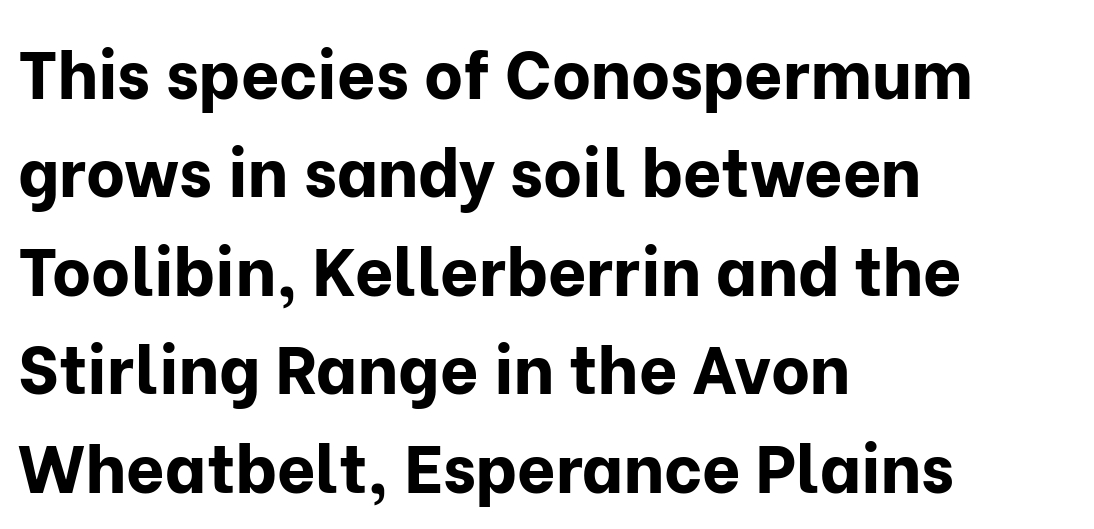
Q: Is the text bold? A: Yes.
Q: Is the text italic (slanted)? A: No, it is upright.
Q: Is the typeface a serif or a sans-serif typeface? A: Sans-serif.
Q: Is the text underlined? A: No.
Q: How is the paragraph aligned? A: Left-aligned.
Q: Is the spacing between letters normal or unusually wide? A: Normal.
Q: Is the spacing between lines tight, normal or loose? A: Normal.
Q: Width (condensed, normal, or wide)? A: Normal.
Q: Stroke contrast? A: Low.
Q: x-height? A: Medium.
Q: Monospaced? A: No.
